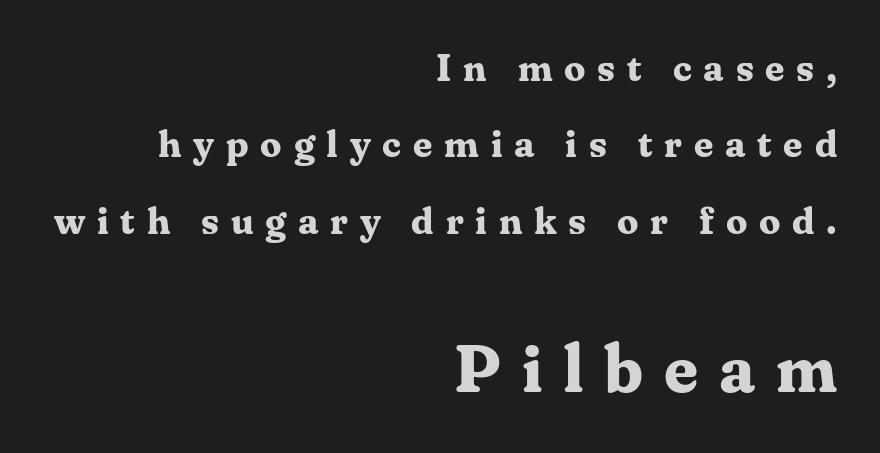
Q: Is the text bold? A: Yes.
Q: Is the text italic (slanted)? A: No, it is upright.
Q: Is the typeface a serif or a sans-serif typeface? A: Serif.
Q: Is the text underlined? A: No.
Q: How is the paragraph aligned? A: Right-aligned.
Q: Is the spacing between letters normal or unusually wide? A: Unusually wide.
Q: Is the spacing between lines tight, normal or loose? A: Loose.
Q: Which block of text is set in a larger size, the first (top) or the second (bottom)? A: The second (bottom) one.
Q: Width (condensed, normal, or wide)? A: Normal.
Q: Stroke contrast? A: Medium.
Q: x-height? A: Medium.
Q: Monospaced? A: No.
